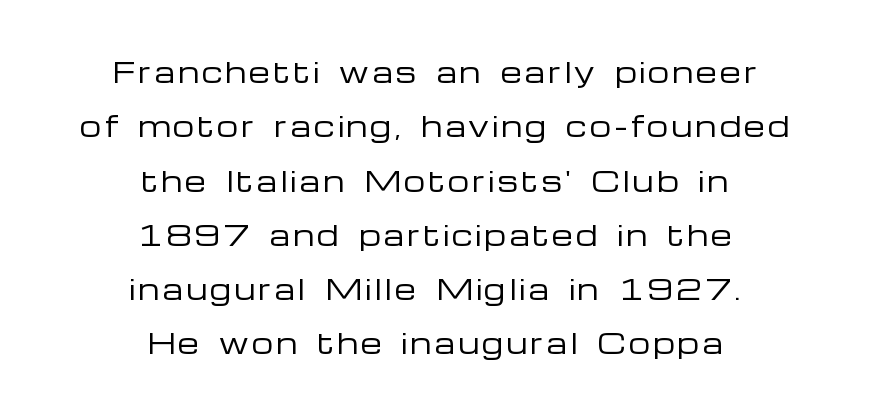
Q: Is the text bold? A: No.
Q: Is the text italic (slanted)? A: No, it is upright.
Q: Is the text underlined? A: No.
Q: How is the paragraph aligned? A: Centered.
Q: Is the spacing between lines tight, normal or loose? A: Loose.
